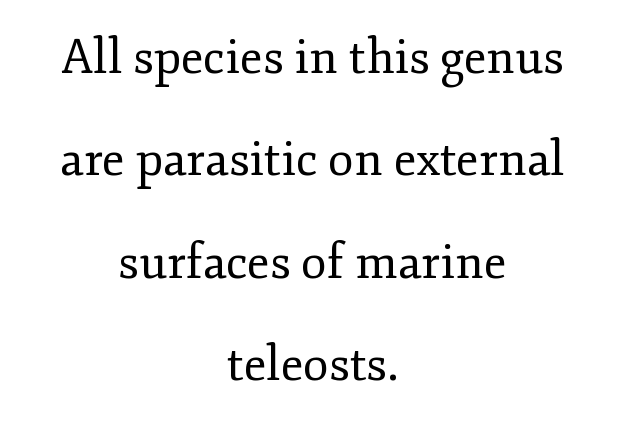
{"serif": "yes", "italic": "no", "bold": "no", "weight": "regular", "width": "normal", "stroke_contrast": "low", "x_height": "small", "monospaced": "no", "underline": "no", "align": "center", "line_spacing": "loose", "line_spacing_ratio": 2.18, "letter_spacing": "normal", "letter_spacing_em": 0.0, "glyph_px": 47}
